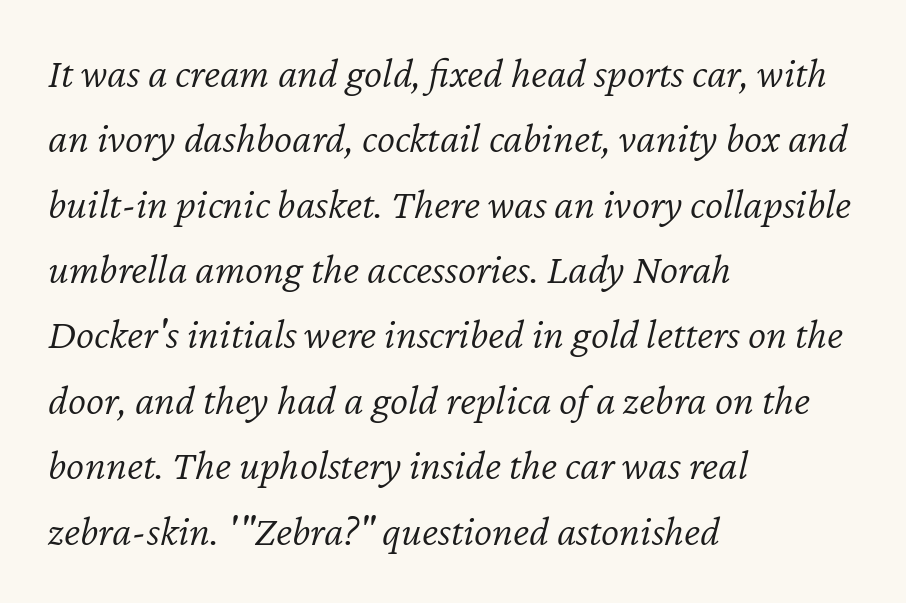
{"italic": "yes", "lean": "right", "slant_degrees": 12, "bold": "no", "weight": "light", "width": "normal", "stroke_contrast": "low", "x_height": "medium", "monospaced": "no", "underline": "no", "align": "left", "line_spacing": "normal", "line_spacing_ratio": 1.52, "letter_spacing": "normal", "letter_spacing_em": 0.0, "glyph_px": 43}
